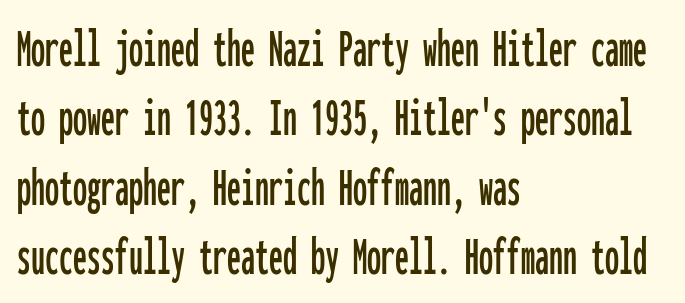
Q: Is the text italic (slanted)? A: No, it is upright.
Q: Is the typeface a serif or a sans-serif typeface? A: Sans-serif.
Q: Is the text underlined? A: No.
Q: How is the paragraph aligned? A: Left-aligned.
Q: Is the spacing between letters normal or unusually wide? A: Normal.
Q: Width (condensed, normal, or wide)? A: Condensed.
Q: Stroke contrast? A: Low.
Q: x-height? A: Medium.
Q: Monospaced? A: Yes.
